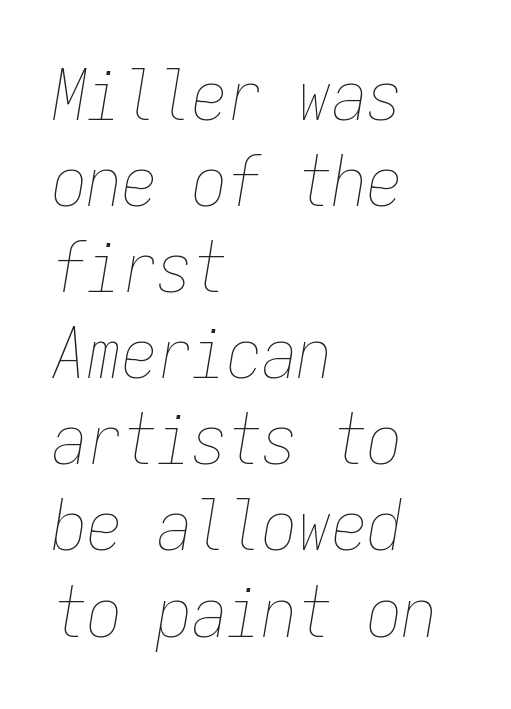
{"italic": "yes", "lean": "right", "slant_degrees": 9, "bold": "no", "weight": "thin", "width": "condensed", "stroke_contrast": "low", "x_height": "medium", "monospaced": "yes", "underline": "no", "align": "left", "line_spacing_ratio": 1.23, "letter_spacing": "normal", "letter_spacing_em": 0.0, "glyph_px": 70}
